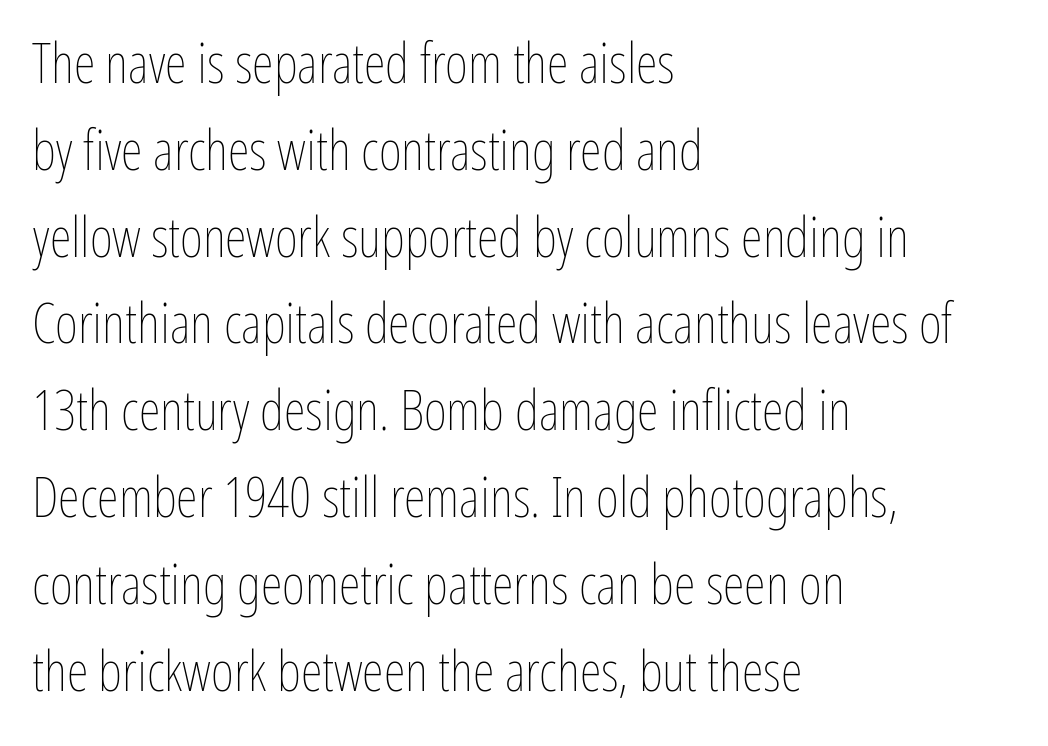
A typesetter would call this leading conventional body-copy spacing. Short note: letters normally spaced. Left-aligned paragraph, ragged on the right. No extra ink here — the face is not bold. Characters remain perfectly vertical along every line. Clear beneath every line of the passage.
